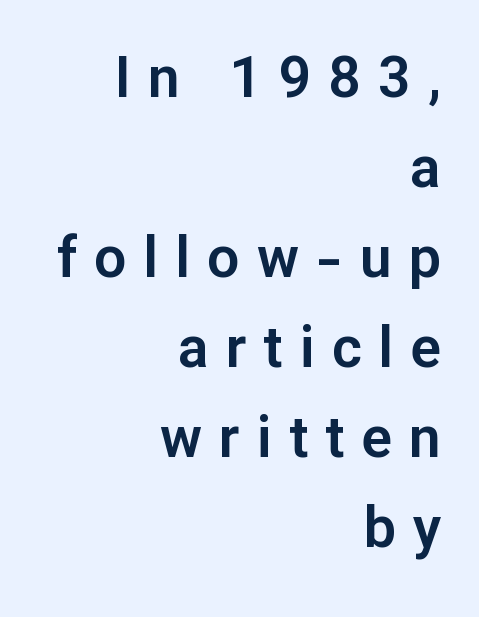
The image shows 57 px sans-serif type, upright; set right-aligned, normal line spacing (1.58x), unusually wide letter spacing (+0.3 em), not underlined; low stroke contrast and a medium x-height.
